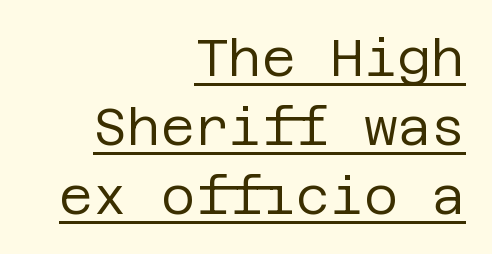
{"serif": "no", "italic": "no", "bold": "no", "weight": "regular", "width": "normal", "stroke_contrast": "low", "x_height": "large", "underline": "yes", "align": "right", "line_spacing": "normal", "line_spacing_ratio": 1.33, "letter_spacing": "normal", "letter_spacing_em": 0.0, "glyph_px": 52}
